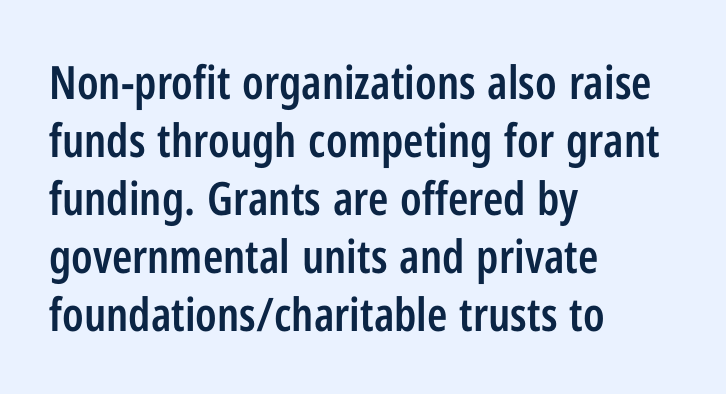
The image shows 46 px semibold, condensed sans-serif type, upright; set left-aligned, normal line spacing (1.26x), normal letter spacing, not underlined; low stroke contrast and a medium x-height.
